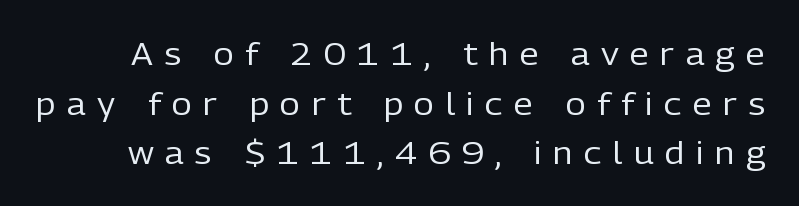
These lines are rendered in a variable-pitch font. These glyphs show unthickened strokes, regular width or finer. A roman cut, with each character standing at attention. Bare-footed words on every line. Each new line begins a customary step beneath the previous one. The text was rendered using a sans face with plain stroke endings.
